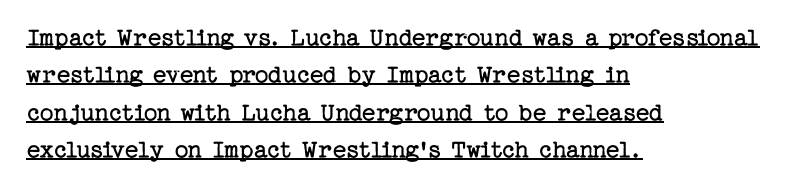
Q: Is the text bold? A: No.
Q: Is the text italic (slanted)? A: No, it is upright.
Q: Is the text underlined? A: Yes.
Q: How is the paragraph aligned? A: Left-aligned.
Q: Is the spacing between letters normal or unusually wide? A: Normal.
Q: Is the spacing between lines tight, normal or loose? A: Normal.
